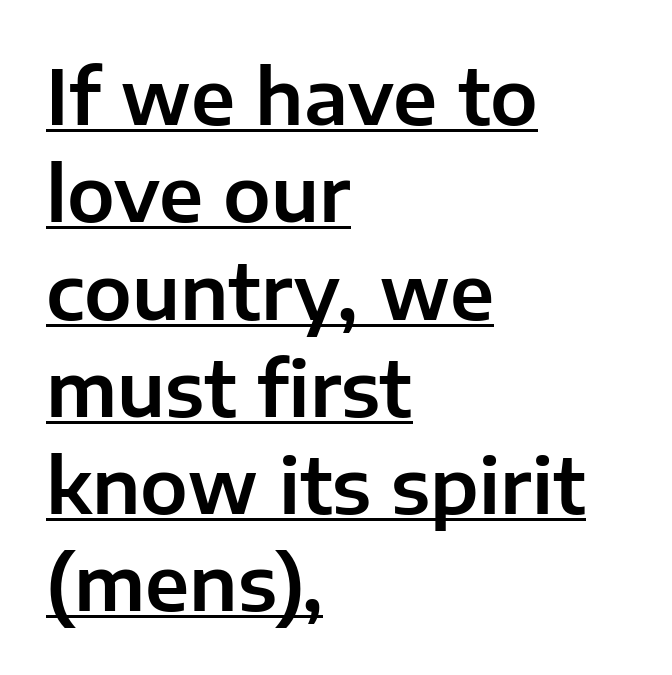
Standard letterfit; no display-style spreading of the glyphs. The letters stand upright; this is a roman face. These lines are rendered in a variable-pitch font. Quick note: interline space is typical. A typesetter would label this face a sans. Casual observation: everything's shoved over to the left.
